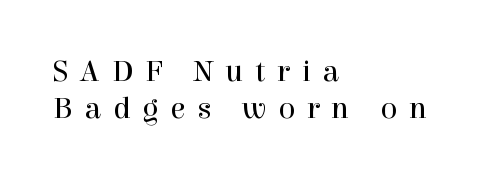
Q: Is the text bold? A: No.
Q: Is the text italic (slanted)? A: No, it is upright.
Q: Is the typeface a serif or a sans-serif typeface? A: Serif.
Q: Is the text underlined? A: No.
Q: How is the paragraph aligned? A: Left-aligned.
Q: Is the spacing between letters normal or unusually wide? A: Unusually wide.
Q: Width (condensed, normal, or wide)? A: Normal.
Q: x-height? A: Medium.
Q: Monospaced? A: No.
